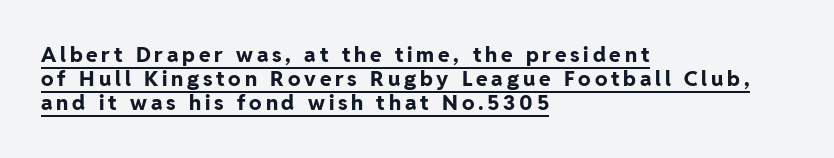
Q: Is the text bold? A: Yes.
Q: Is the text italic (slanted)? A: No, it is upright.
Q: Is the text underlined? A: Yes.
Q: How is the paragraph aligned? A: Left-aligned.
Q: Is the spacing between lines tight, normal or loose? A: Tight.
